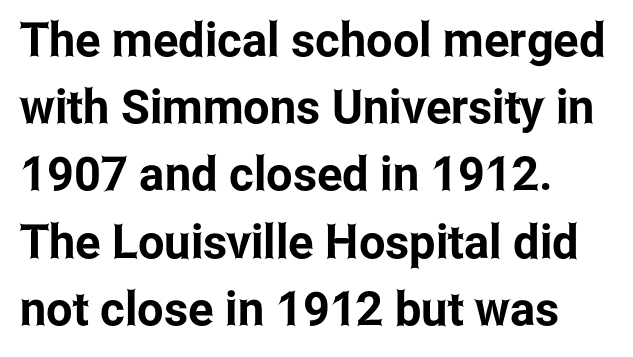
{"serif": "no", "italic": "no", "width": "condensed", "stroke_contrast": "low", "x_height": "medium", "monospaced": "no", "underline": "no", "align": "left", "line_spacing": "normal", "line_spacing_ratio": 1.43, "letter_spacing": "normal", "letter_spacing_em": 0.0, "glyph_px": 47}
